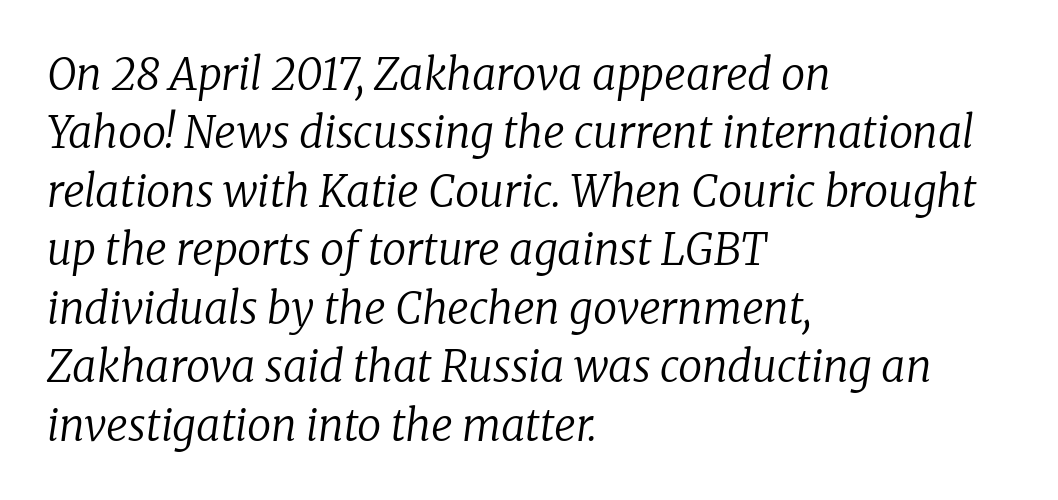
The image shows 43 px regular-weight serif type, italic (leaning right); set left-aligned, normal line spacing (1.36x), normal letter spacing, not underlined; low stroke contrast and a medium x-height.
